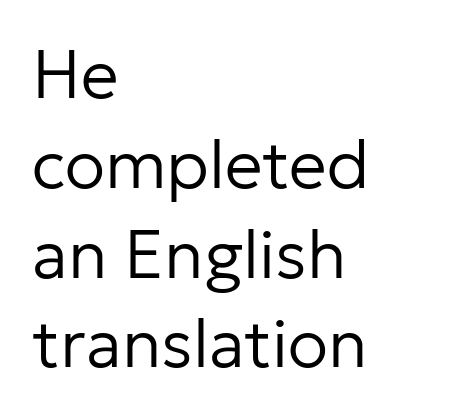
Q: Is the text bold? A: No.
Q: Is the text italic (slanted)? A: No, it is upright.
Q: Is the typeface a serif or a sans-serif typeface? A: Sans-serif.
Q: Is the text underlined? A: No.
Q: How is the paragraph aligned? A: Left-aligned.
Q: Is the spacing between letters normal or unusually wide? A: Normal.
Q: Is the spacing between lines tight, normal or loose? A: Normal.
Q: Width (condensed, normal, or wide)? A: Normal.
Q: Stroke contrast? A: Low.
Q: x-height? A: Medium.
Q: Monospaced? A: No.
